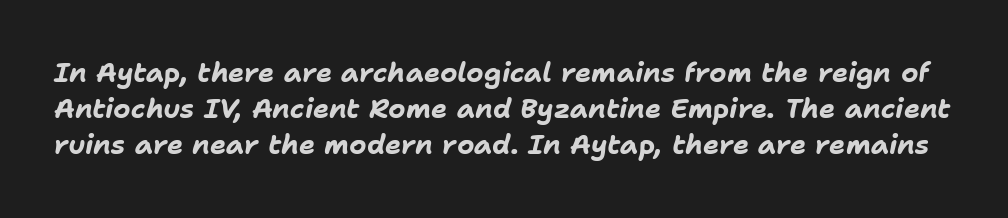
The image shows 27 px bold type, italic (leaning right); set normal line spacing (1.34x), normal letter spacing, not underlined.
